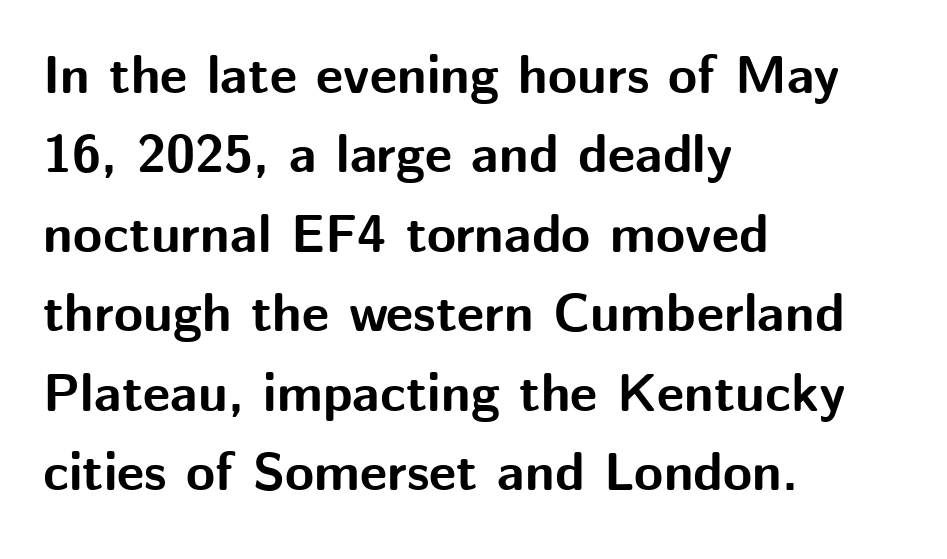
The image shows 53 px bold sans-serif type, upright; set left-aligned, normal line spacing (1.5x), normal letter spacing, not underlined; medium stroke contrast and a medium x-height.
